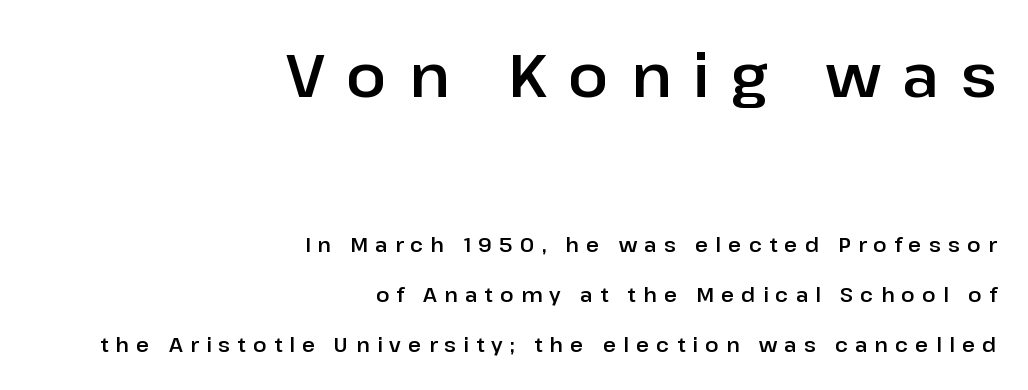
Short and long lines alike share a common ending point at right. Nothing sits at the stroke ends, so this counts as sans-serif. Scale decreases going downward across the two blocks. No italicization has been applied; the sample stays upright. This sample has the flowing, uneven cadence of proportional lettering. These lines have a slow, spaced-out rhythm from letter to letter.
